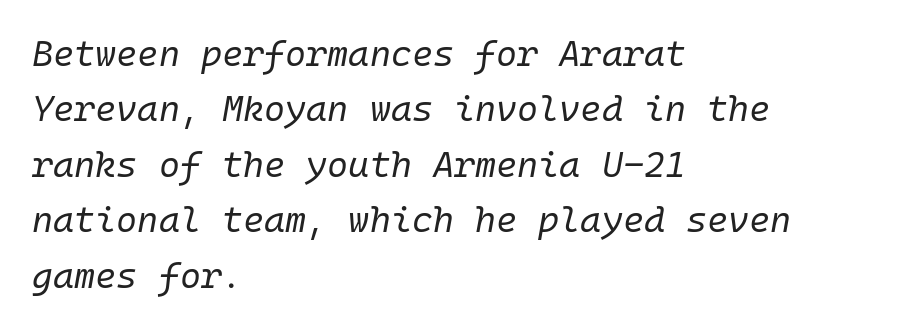
The passage shown leans; its letterforms are oblique. Is the letter spacing exaggerated? No — it looks like the ordinary default. Is the block centered? No — it sits flush against the left margin. The specimen omits any rule beneath the text block's lines.
